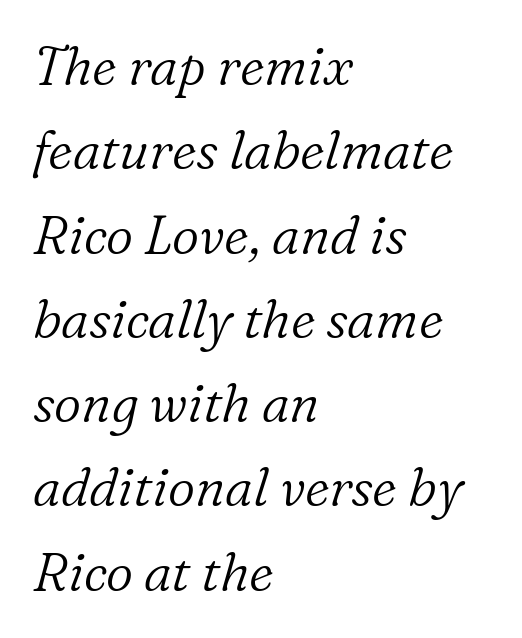
Short note: letters normally spaced. You could not count columns in this text — the font is proportionally spaced. All the whitespace from short lines collects on the right. Unmarked baselines from the first word to the last. Each new line begins a customary step beneath the previous one.
